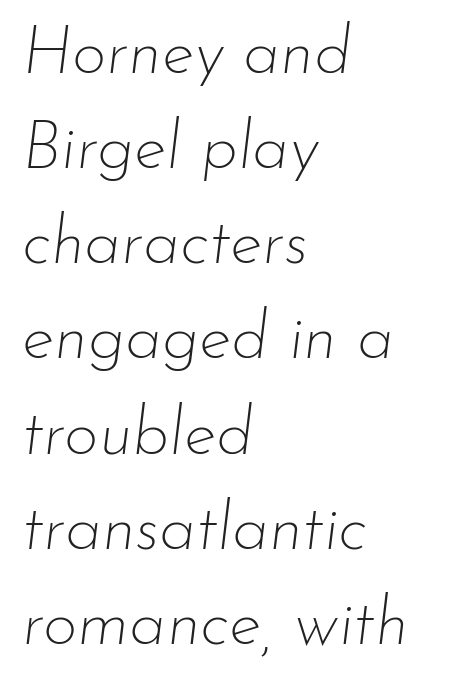
Horizontal alignment here is leftward, the default for most running prose. Check under the words: just untouched page. Varying glyph widths throughout — classic text-font behaviour. Reading down the column, the eye jumps a familiar distance to each next line.
